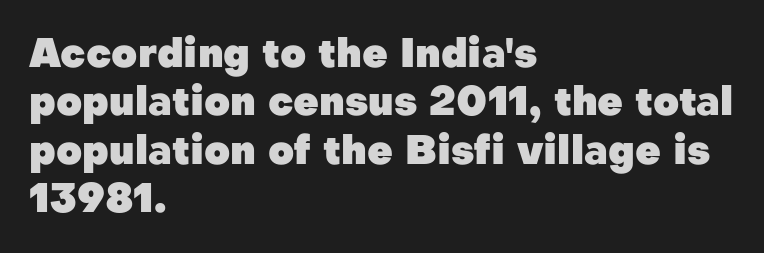
The image shows 40 px heavy sans-serif type, upright; set left-aligned, line spacing 1.21x, normal letter spacing, not underlined; low stroke contrast and a medium x-height.
